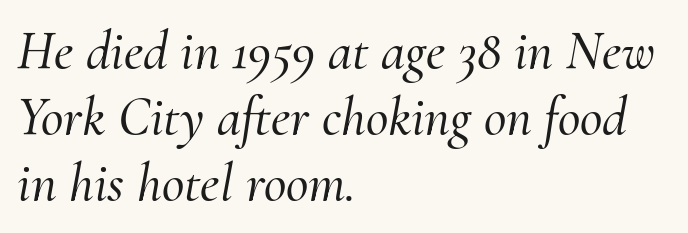
Each row of text sits above clean, open space. This sample has the flowing, uneven cadence of proportional lettering. The whole block is typeset with a tilt. The type is set solid horizontally, with unmodified tracking. Line starts are locked; line ends wander.
